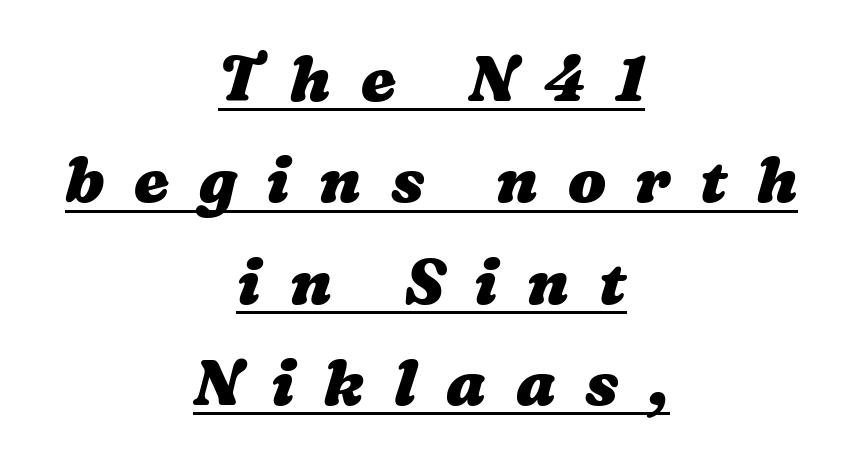
The image shows 63 px heavy, wide type; set centered, normal line spacing (1.61x), unusually wide letter spacing (+0.47 em), underlined; medium stroke contrast and a medium x-height.
